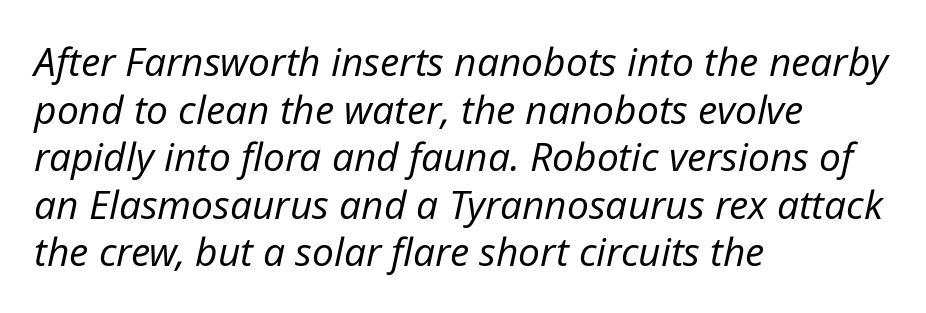
The image shows 39 px regular-weight type, italic (leaning right); set left-aligned, line spacing 1.22x, normal letter spacing, not underlined; low stroke contrast and a medium x-height.
